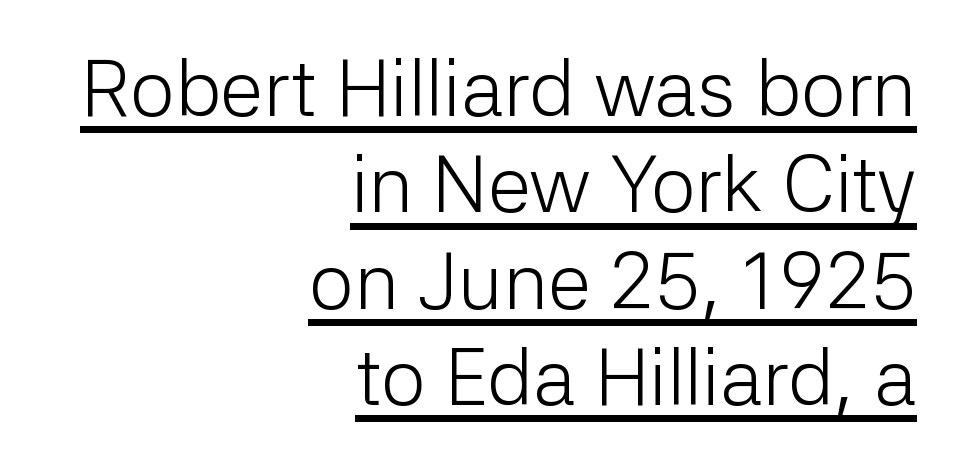
Q: Is the text bold? A: No.
Q: Is the text italic (slanted)? A: No, it is upright.
Q: Is the typeface a serif or a sans-serif typeface? A: Sans-serif.
Q: Is the text underlined? A: Yes.
Q: How is the paragraph aligned? A: Right-aligned.
Q: Is the spacing between letters normal or unusually wide? A: Normal.
Q: Width (condensed, normal, or wide)? A: Normal.
Q: Stroke contrast? A: Low.
Q: x-height? A: Medium.
Q: Monospaced? A: No.
